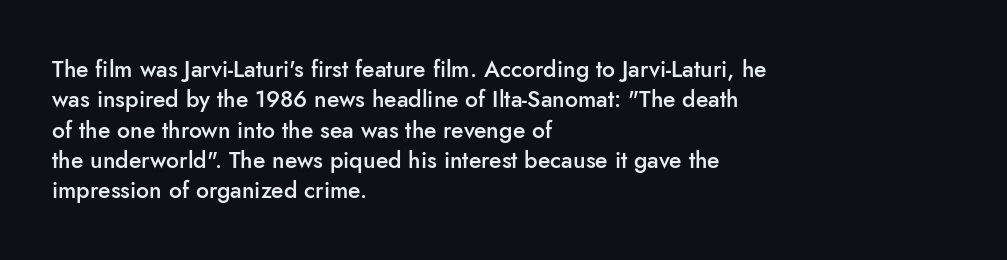
Q: Is the text bold? A: Semi-bold.
Q: Is the text italic (slanted)? A: No, it is upright.
Q: Is the text underlined? A: No.
Q: How is the paragraph aligned? A: Left-aligned.
Q: Is the spacing between letters normal or unusually wide? A: Normal.
Q: Is the spacing between lines tight, normal or loose? A: Normal.
